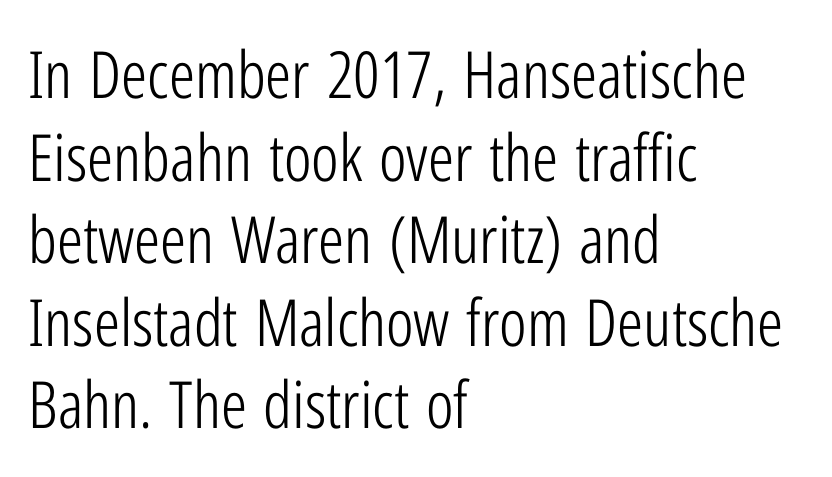
The image shows 65 px light, condensed sans-serif type, upright; set left-aligned, normal line spacing (1.27x), normal letter spacing, not underlined; low stroke contrast and a medium x-height.
